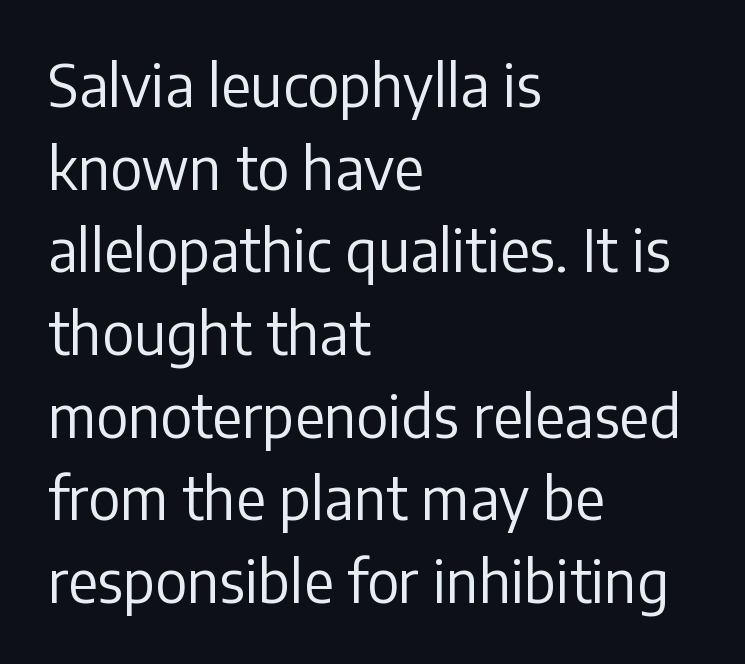
The image shows 57 px regular-weight sans-serif type, upright; set left-aligned, normal line spacing (1.45x), normal letter spacing, not underlined; low stroke contrast and a medium x-height.
